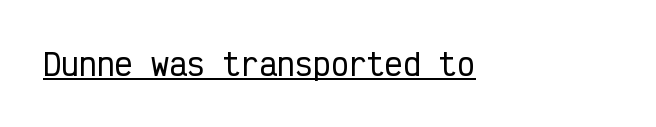
Q: Is the text italic (slanted)? A: No, it is upright.
Q: Is the typeface a serif or a sans-serif typeface? A: Sans-serif.
Q: Is the text underlined? A: Yes.
Q: Is the spacing between letters normal or unusually wide? A: Normal.
Q: Width (condensed, normal, or wide)? A: Condensed.
Q: Stroke contrast? A: Low.
Q: x-height? A: Medium.
Q: Monospaced? A: Yes.
